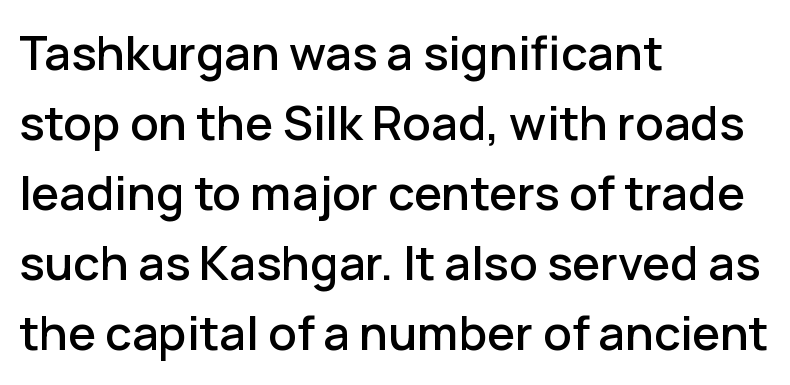
The strip under each line holds only bare page. Serif or sans? Sans — the stroke terminals are bare. In terms of leading, this rendering sits right in the middle. It's the straight-up-and-down kind of type.
